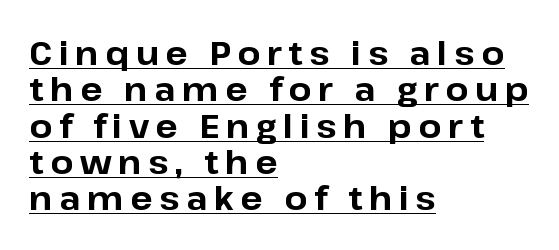
The image shows 33 px bold sans-serif type, upright; set left-aligned, tight line spacing (1.1x), unusually wide letter spacing (+0.2 em), underlined; low stroke contrast and a medium x-height.
